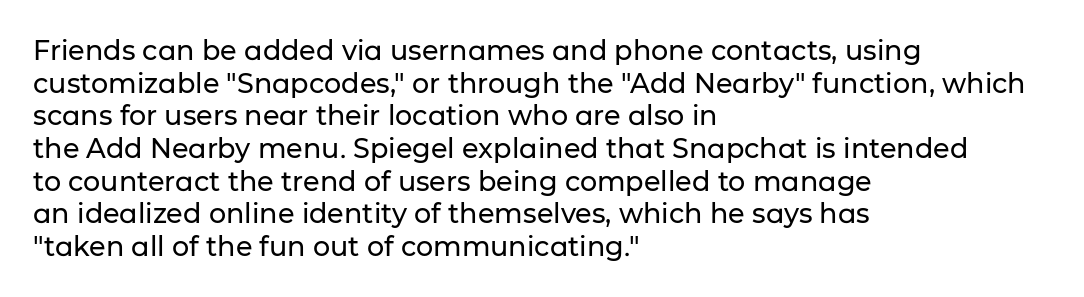
Words float on clear page, feet unadorned. Words appear dense and cohesive because spacing is normal. The lettering holds an erect, upright posture throughout. If you drew a ruler down the left edge, every line would touch it.
